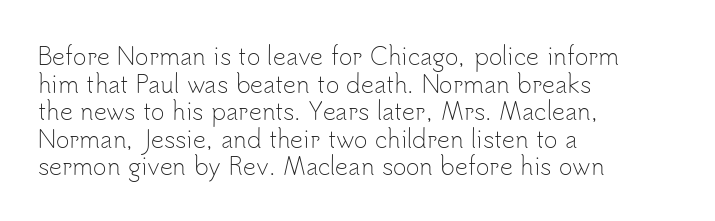
Q: Is the text bold? A: No.
Q: Is the text italic (slanted)? A: No, it is upright.
Q: Is the text underlined? A: No.
Q: How is the paragraph aligned? A: Left-aligned.
Q: Is the spacing between letters normal or unusually wide? A: Normal.
